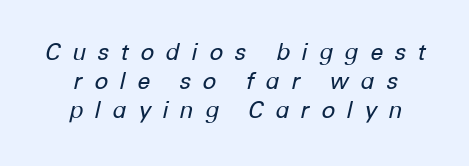
Q: Is the text bold? A: No.
Q: Is the text italic (slanted)? A: Yes, it leans right by about 12 degrees.
Q: Is the text underlined? A: No.
Q: Is the spacing between letters normal or unusually wide? A: Unusually wide.
Q: Is the spacing between lines tight, normal or loose? A: Normal.
